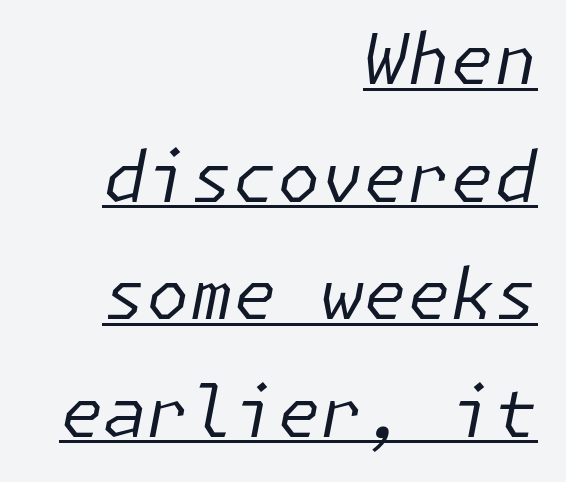
The image shows 70 px regular-weight type, italic (leaning right); set right-aligned, normal line spacing (1.68x), normal letter spacing, underlined; low stroke contrast and a medium x-height.
